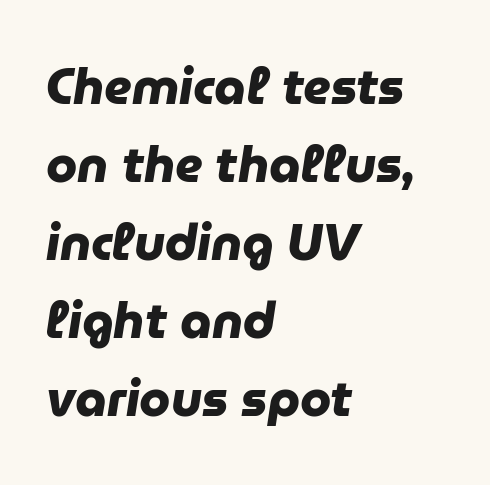
{"serif": "no", "bold": "yes", "weight": "heavy", "width": "normal", "stroke_contrast": "low", "x_height": "medium", "monospaced": "no", "underline": "no", "align": "left", "line_spacing": "normal", "line_spacing_ratio": 1.56, "letter_spacing": "normal", "letter_spacing_em": 0.0, "glyph_px": 50}
